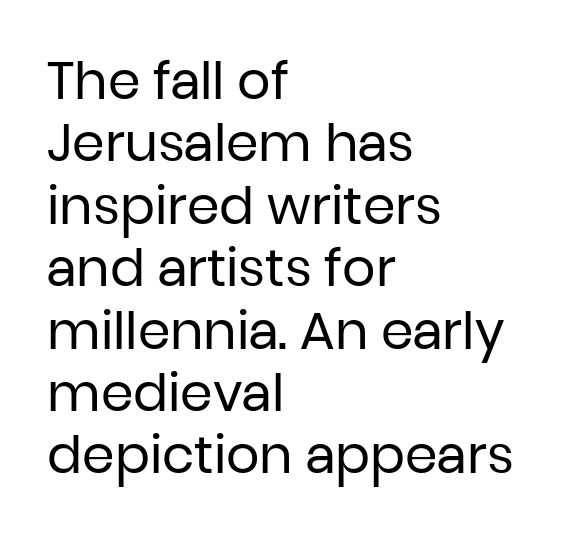
Rendered with straight, roman letterforms. These lines are rendered in a variable-pitch font. Type without underlining. Default kerning and tracking; the words read as compact shapes.
